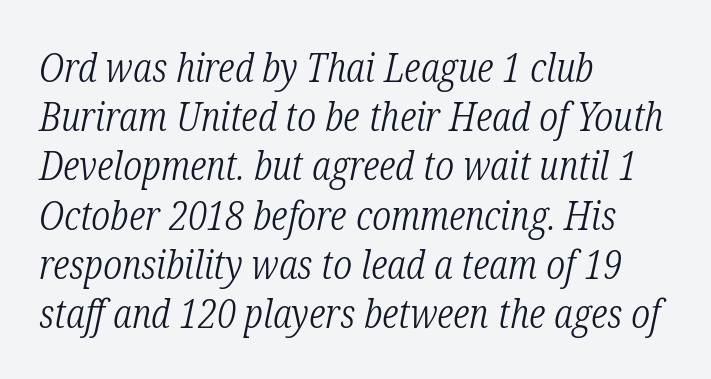
{"serif": "yes", "italic": "yes", "lean": "right", "slant_degrees": 12, "bold": "no", "weight": "light", "width": "condensed", "stroke_contrast": "low", "x_height": "medium", "monospaced": "no", "underline": "no", "align": "left", "line_spacing_ratio": 1.23, "letter_spacing": "normal", "letter_spacing_em": 0.0, "glyph_px": 40}
